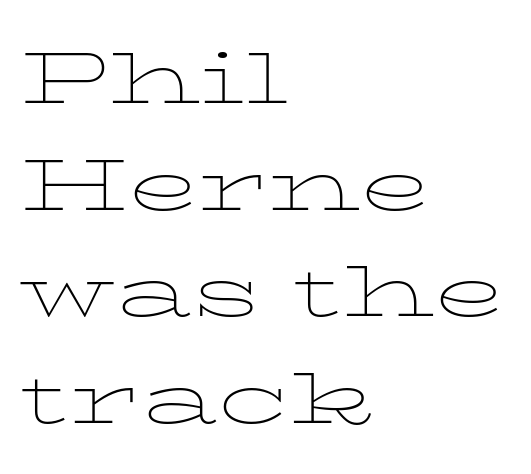
The image shows 73 px thin, wide serif type, upright; set left-aligned, normal line spacing (1.46x), normal letter spacing, not underlined; low stroke contrast and a medium x-height.
